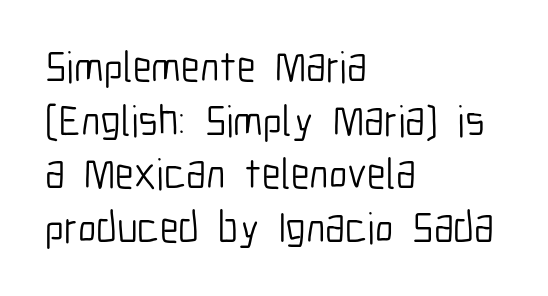
Check under the words: just untouched page. Each letter keeps its own natural width here, so spacing adapts to shape. A normal amount of white space separates one row of letters from the next. The letters look calm and open, with moderate or lighter stems. In CSS terms this would be text-align: left.
